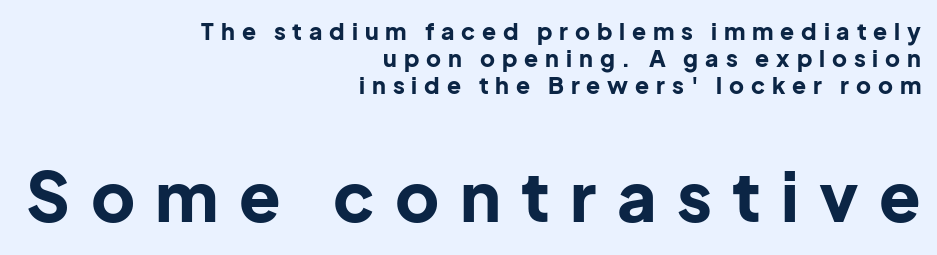
Typographically, this falls in the sans-serif category. Descenders are the only things crossing below the line. Two sizes are in play, and the larger belongs to the second block. The rag falls on the left side of this text block.
